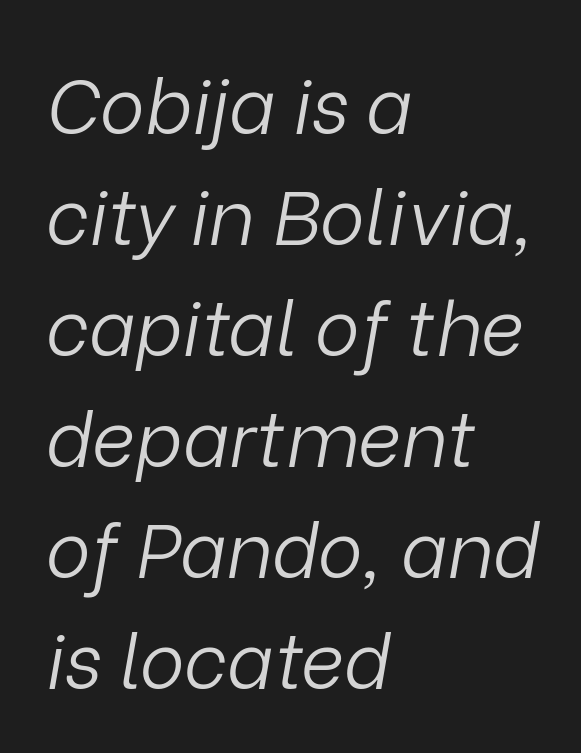
The lines in this sample share a left origin and differ only in where they stop. The space beneath each line is pristine and unruled. The gaps between neighbouring characters are ordinary and unremarkable. Note the varied advance widths — an 'i' is clearly narrower than an 'm'.
